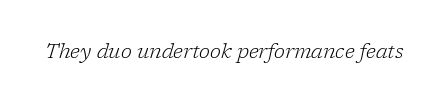
Check under the words: just untouched page. On a weight scale, this lands at 450 or below. The type is set solid horizontally, with unmodified tracking. The face used here has a pronounced slope to its letters.
